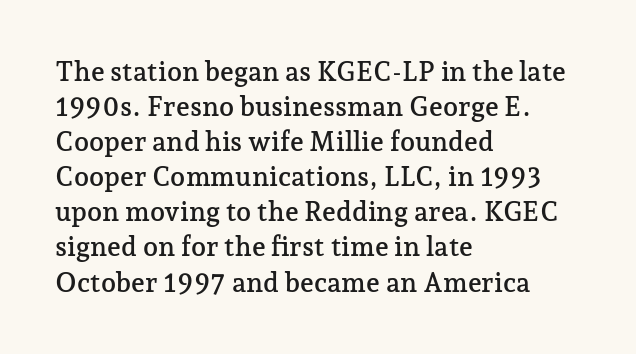
Q: Is the text italic (slanted)? A: No, it is upright.
Q: Is the text underlined? A: No.
Q: How is the paragraph aligned? A: Left-aligned.
Q: Is the spacing between letters normal or unusually wide? A: Normal.
Q: Is the spacing between lines tight, normal or loose? A: Normal.
